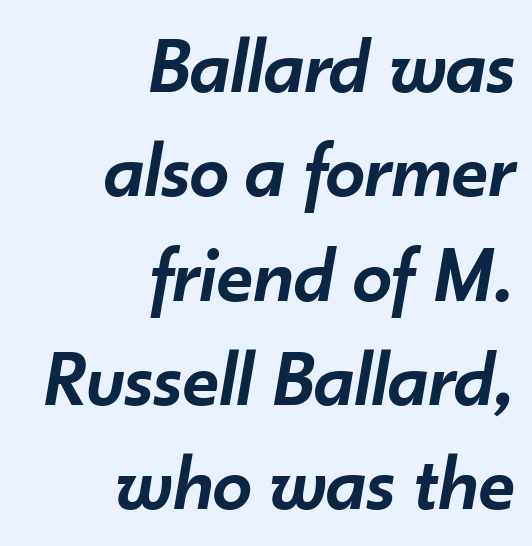
The image shows 79 px semibold type, italic (leaning right); set right-aligned, normal line spacing (1.32x), normal letter spacing, not underlined; low stroke contrast and a small x-height.
